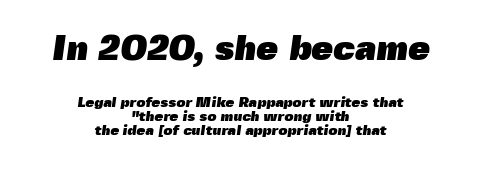
{"serif": "no", "bold": "yes", "weight": "heavy", "width": "normal", "x_height": "medium", "monospaced": "no", "underline": "no", "align": "center", "line_spacing": "tight", "line_spacing_ratio": 1.0, "letter_spacing": "normal", "letter_spacing_em": 0.0, "larger_block": "first", "size_ratio": 2.5, "glyph_px": 35}
